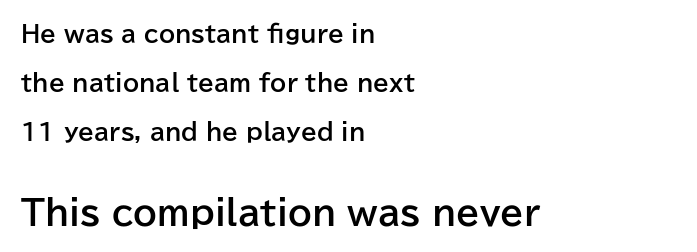
{"serif": "no", "italic": "no", "bold": "yes", "weight": "bold", "width": "normal", "stroke_contrast": "low", "x_height": "medium", "monospaced": "no", "underline": "no", "align": "left", "line_spacing": "loose", "line_spacing_ratio": 2.13, "letter_spacing": "normal", "letter_spacing_em": 0.0, "larger_block": "second", "size_ratio": 1.48, "glyph_px": 34}
